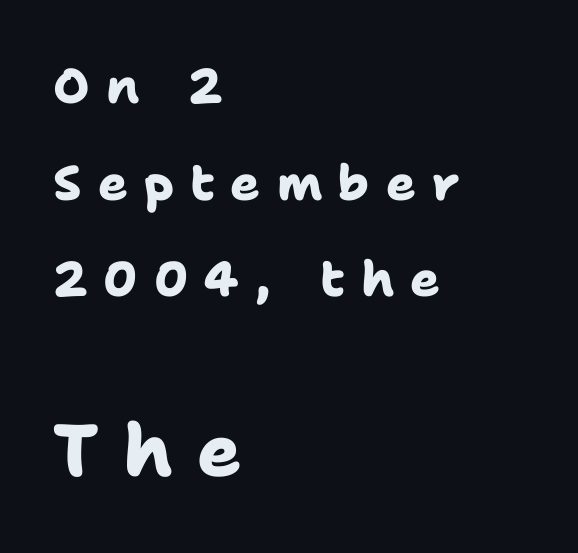
{"serif": "no", "bold": "yes", "weight": "heavy", "width": "normal", "stroke_contrast": "low", "x_height": "medium", "monospaced": "no", "underline": "no", "align": "left", "line_spacing": "loose", "line_spacing_ratio": 1.97, "letter_spacing": "wide", "letter_spacing_em": 0.33, "larger_block": "second", "size_ratio": 1.49, "glyph_px": 73}
